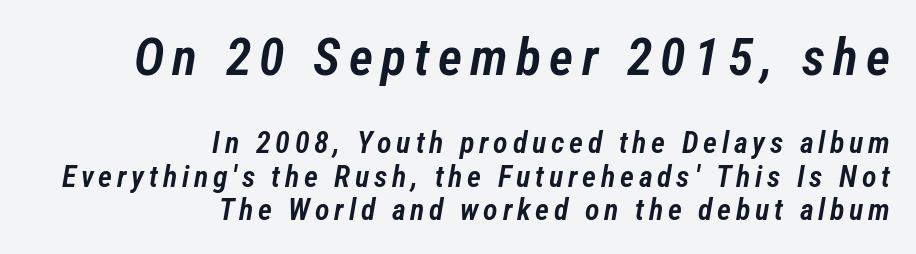
The image shows 52 px semibold, condensed type, italic (leaning right); set right-aligned, tight line spacing (1.11x), not underlined; the first (top) block is 1.73x larger; low stroke contrast and a medium x-height.
